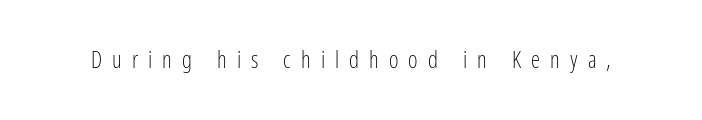
The image shows 23 px text type, upright; set unusually wide letter spacing (+0.44 em), not underlined.
